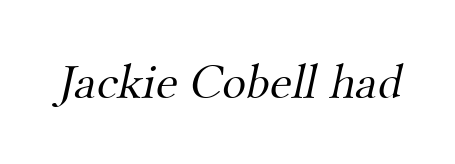
{"serif": "yes", "bold": "no", "weight": "light", "width": "normal", "stroke_contrast": "medium", "x_height": "small", "monospaced": "no", "underline": "no", "letter_spacing": "normal", "letter_spacing_em": 0.0, "glyph_px": 50}
